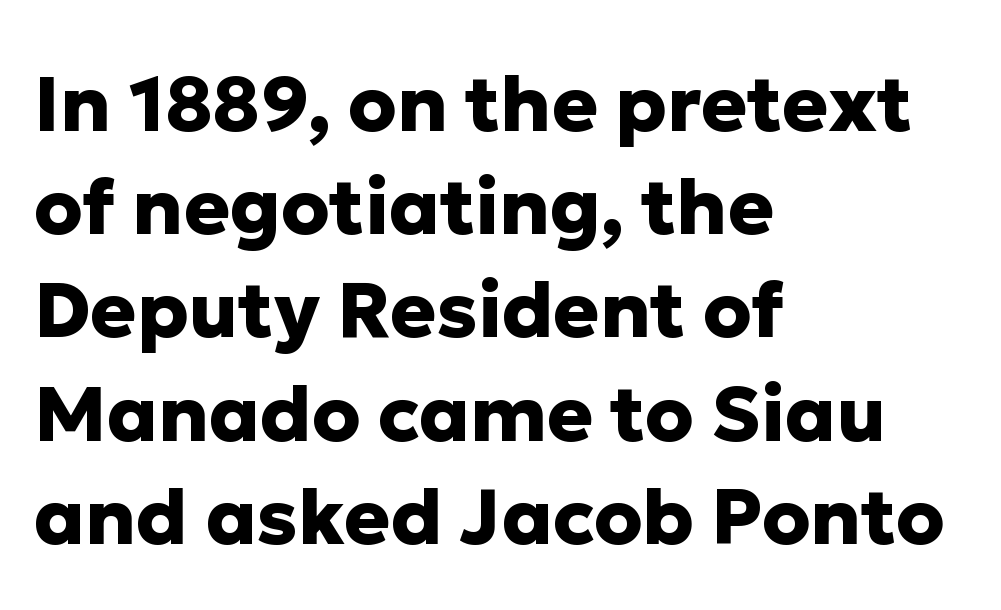
{"serif": "no", "italic": "no", "bold": "yes", "weight": "heavy", "width": "normal", "stroke_contrast": "low", "x_height": "medium", "monospaced": "no", "underline": "no", "align": "left", "line_spacing": "normal", "line_spacing_ratio": 1.34, "letter_spacing": "normal", "letter_spacing_em": 0.0, "glyph_px": 77}
